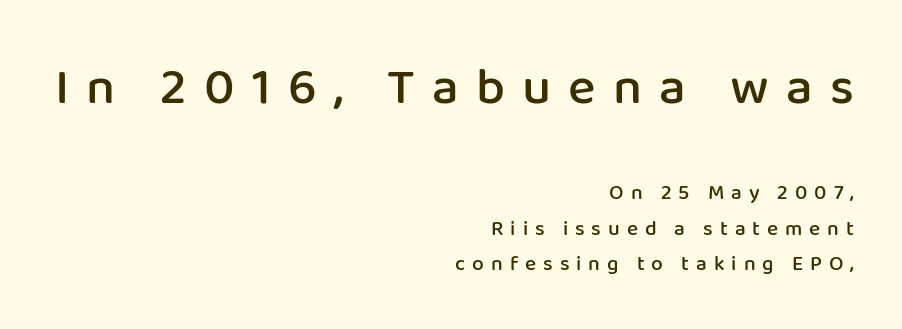
The image shows 52 px semibold sans-serif type, upright; set right-aligned, normal line spacing (1.67x), unusually wide letter spacing (+0.33 em), not underlined; the first (top) block is 2.48x larger; low stroke contrast and a medium x-height.
